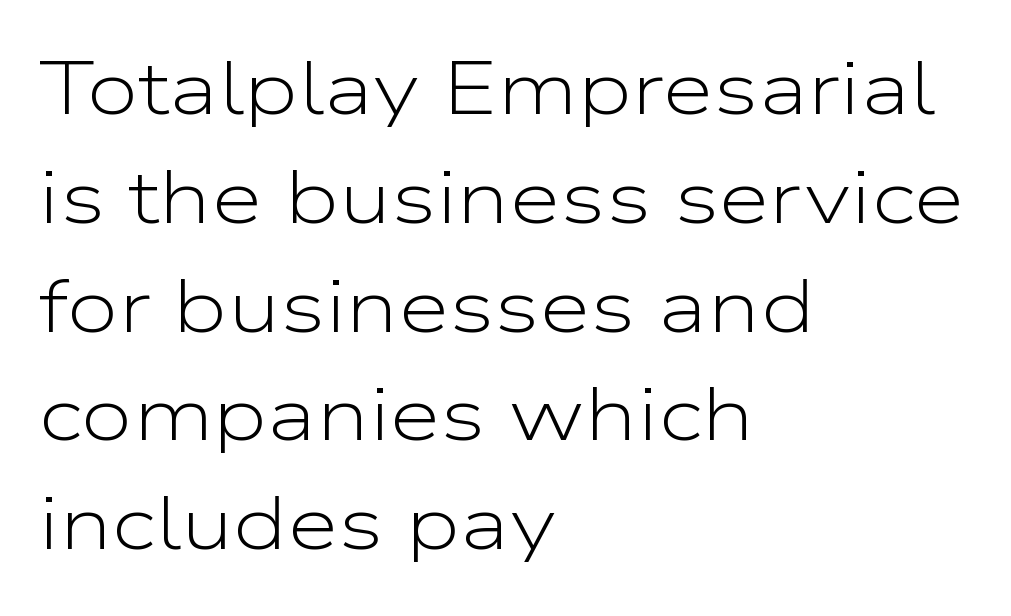
The font sits on the lighter half of the weight spectrum, regular included. These lines were composed using upright roman letters. Caption: multi-line text, flush left, ragged right. Check under the words: just untouched page. The rows are spaced the way most documents space them.
